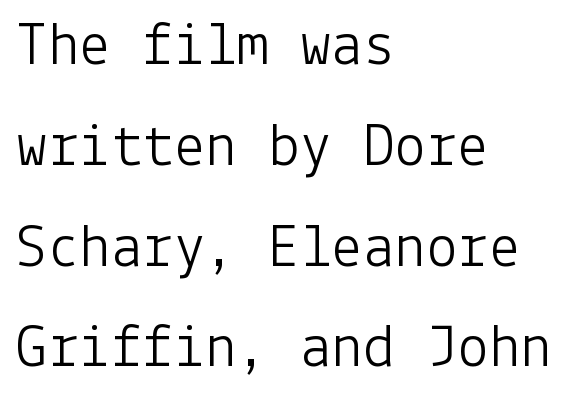
{"serif": "no", "italic": "no", "bold": "no", "weight": "light", "width": "normal", "stroke_contrast": "low", "x_height": "medium", "underline": "no", "align": "left", "line_spacing": "normal", "line_spacing_ratio": 1.6, "letter_spacing": "normal", "letter_spacing_em": 0.0, "glyph_px": 63}
